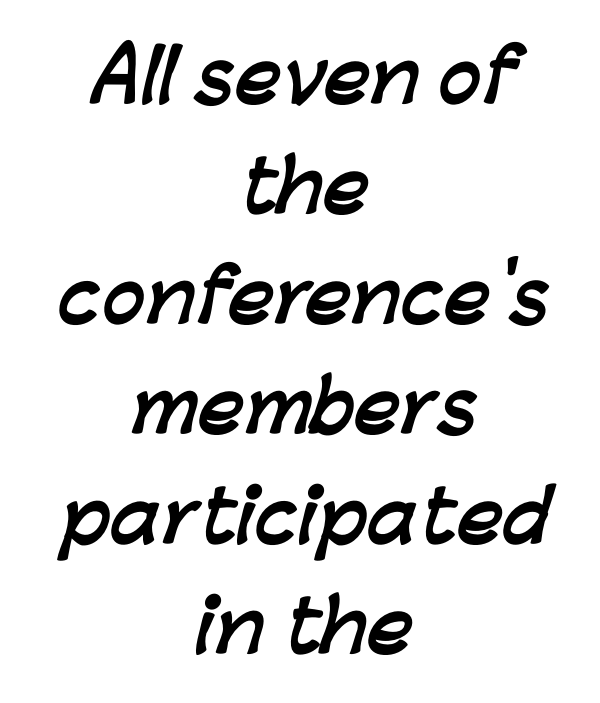
No word sits above an underline. No feet cap the strokes, marking this as sans-serif type. The font is running at its bold setting. Vertical spacing — default. Compared with a flush-left layout, this one balances lines on the center instead.
